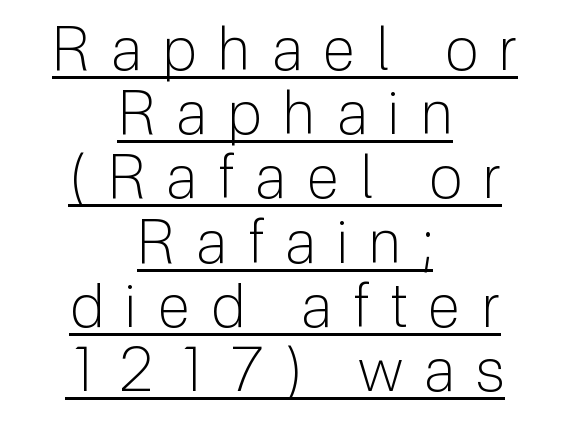
The vertical gap from one line to the next is small. Rendered with straight, roman letterforms. The text was rendered using a sans face with plain stroke endings. Counters stay open thanks to moderate or lighter strokes. Where is the straight margin? There isn't one; the lines are centered. Check the space under the baseline: a stroke is drawn there.
